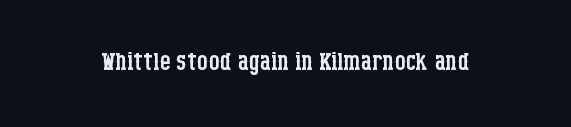
Q: Is the text bold? A: No.
Q: Is the text italic (slanted)? A: No, it is upright.
Q: Is the typeface a serif or a sans-serif typeface? A: Serif.
Q: Is the text underlined? A: No.
Q: Is the spacing between letters normal or unusually wide? A: Normal.
Q: Width (condensed, normal, or wide)? A: Condensed.
Q: Stroke contrast? A: Low.
Q: x-height? A: Large.
Q: Monospaced? A: No.
